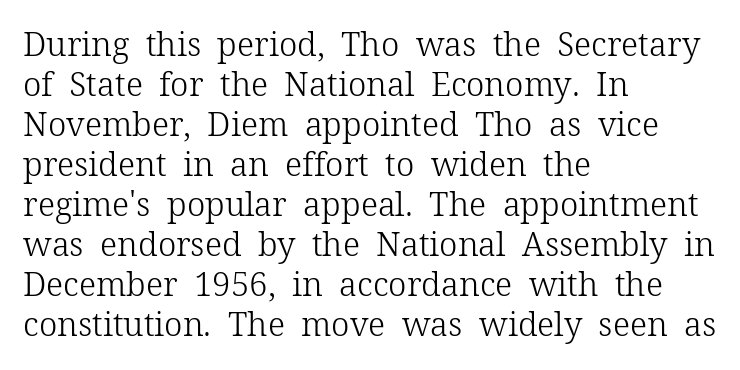
{"serif": "yes", "italic": "no", "bold": "no", "weight": "light", "width": "normal", "stroke_contrast": "low", "x_height": "medium", "monospaced": "no", "underline": "no", "align": "left", "line_spacing_ratio": 1.21, "letter_spacing": "normal", "letter_spacing_em": 0.0, "glyph_px": 33}
